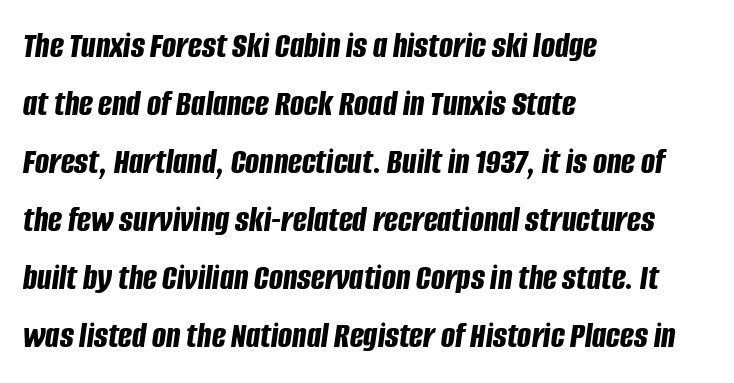
Q: Is the text bold? A: Yes.
Q: Is the text italic (slanted)? A: Yes, it leans right by about 8 degrees.
Q: Is the text underlined? A: No.
Q: How is the paragraph aligned? A: Left-aligned.
Q: Is the spacing between letters normal or unusually wide? A: Normal.
Q: Is the spacing between lines tight, normal or loose? A: Normal.
Q: Width (condensed, normal, or wide)? A: Condensed.
Q: Stroke contrast? A: Low.
Q: x-height? A: Large.
Q: Monospaced? A: No.
